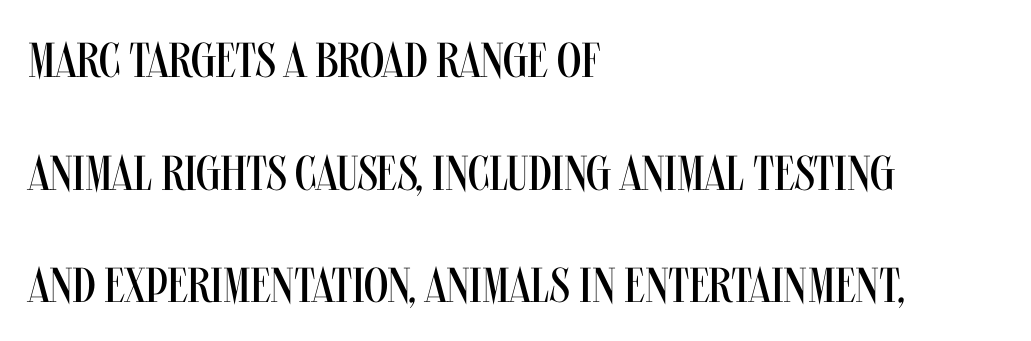
Q: Is the text bold? A: No.
Q: Is the text italic (slanted)? A: No, it is upright.
Q: Is the typeface a serif or a sans-serif typeface? A: Sans-serif.
Q: Is the text underlined? A: No.
Q: How is the paragraph aligned? A: Left-aligned.
Q: Is the spacing between letters normal or unusually wide? A: Normal.
Q: Is the spacing between lines tight, normal or loose? A: Loose.
Q: Width (condensed, normal, or wide)? A: Condensed.
Q: Stroke contrast? A: Medium.
Q: x-height? A: Large.
Q: Monospaced? A: No.
